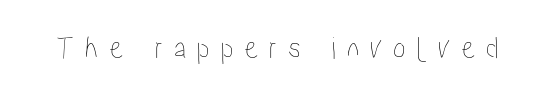
It's the straight-up-and-down kind of type. The horizontal fit of the characters is loose and conspicuously gappy. Only glyphs here, with clear space below each row. Think of a printed novel: that variable character pitch is what you see here.
